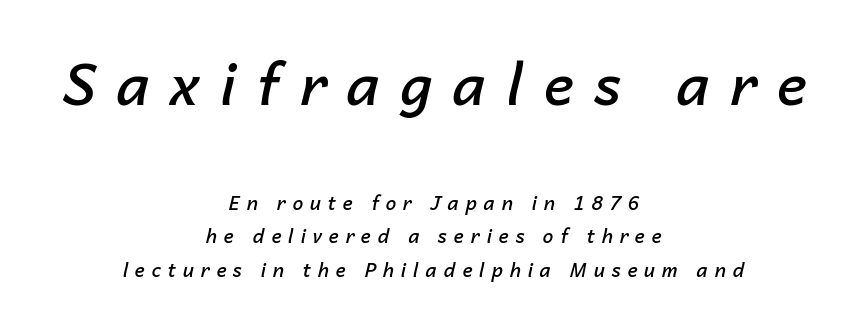
{"italic": "yes", "lean": "right", "slant_degrees": 14, "bold": "semi", "weight": "semibold", "width": "normal", "stroke_contrast": "low", "x_height": "medium", "monospaced": "no", "underline": "no", "align": "center", "line_spacing_ratio": 1.76, "letter_spacing": "wide", "letter_spacing_em": 0.36, "larger_block": "first", "size_ratio": 3.0, "glyph_px": 57}
